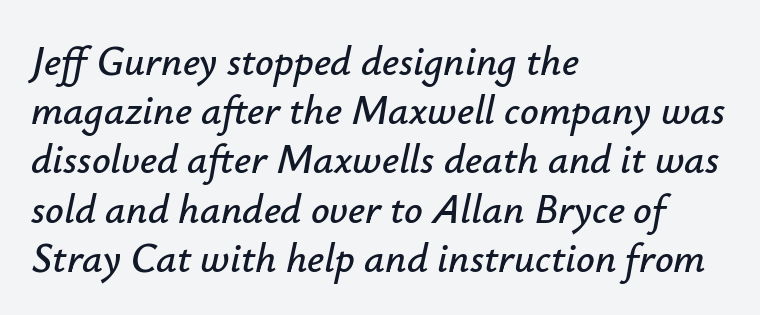
Q: Is the text italic (slanted)? A: Yes, it leans right by about 12 degrees.
Q: Is the text underlined? A: No.
Q: How is the paragraph aligned? A: Left-aligned.
Q: Is the spacing between letters normal or unusually wide? A: Normal.
Q: Width (condensed, normal, or wide)? A: Normal.
Q: Stroke contrast? A: Low.
Q: x-height? A: Small.
Q: Monospaced? A: No.
